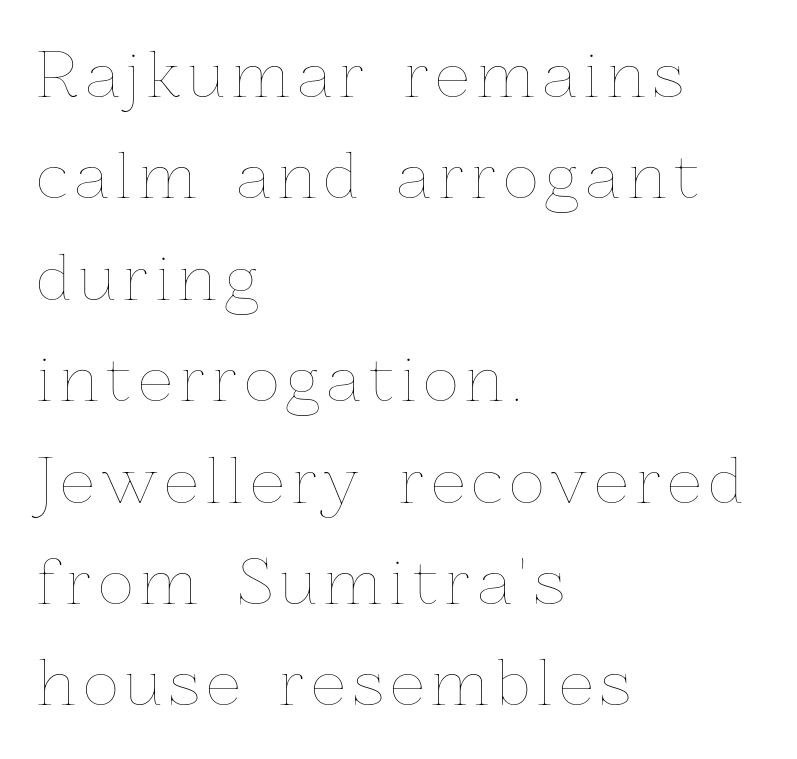
The image shows 60 px thin type, upright; set left-aligned, normal line spacing (1.69x), not underlined; low stroke contrast and a medium x-height.
